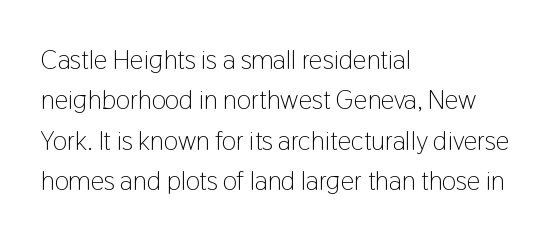
The passage shown stacks its lines at a standard gap. Students, note that the glyphs here touch the page at normal intervals. This reads as an unemphasized weight, regular at the heaviest. Typeset ragged right — the left edge is the straight one. No italicization has been applied; the sample stays upright.
